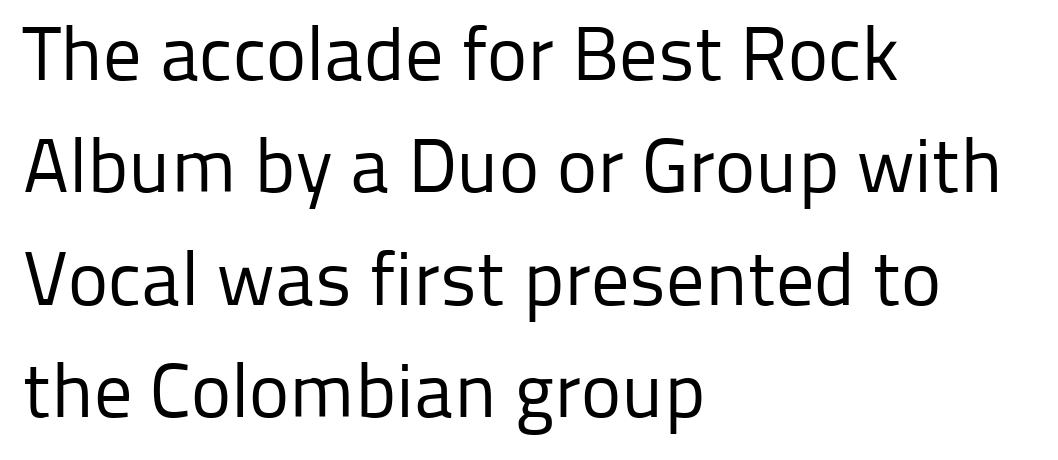
This sample is left-justified, so line endings fall wherever the words run out. Ascenders rise straight up at ninety degrees. This is not heavy type; no bold has been used. This sample uses plain, unmodified letter spacing. Proportional: the letters do not fall into vertical columns.
